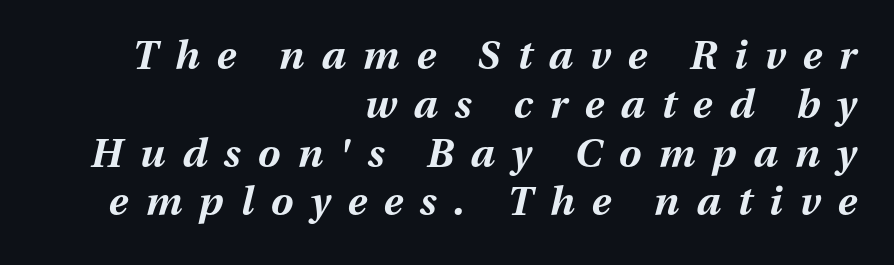
Slant detected: the letters are inclined. The typesetter chose a ragged-left arrangement here. The specimen omits any rule beneath the text block's lines. The passage shown is typed in a proportional face where columns would drift. Plenty of ink on the page — the face is bold. The passage shown has open, widely tracked lettering throughout.
